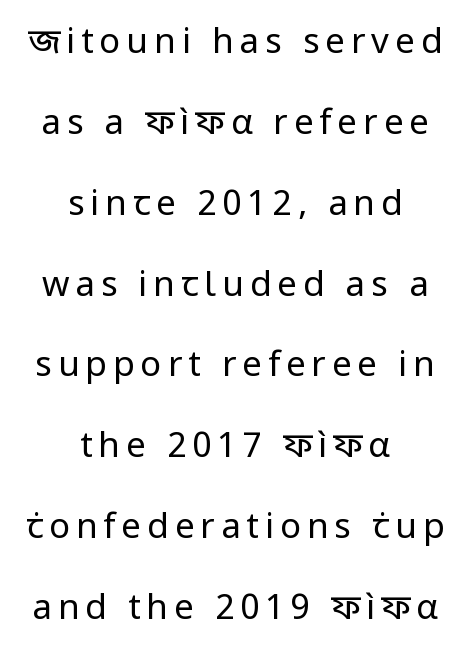
The image shows 35 px regular-weight sans-serif type, upright; set centered, loose line spacing (2.31x), not underlined; low stroke contrast and a medium x-height.
